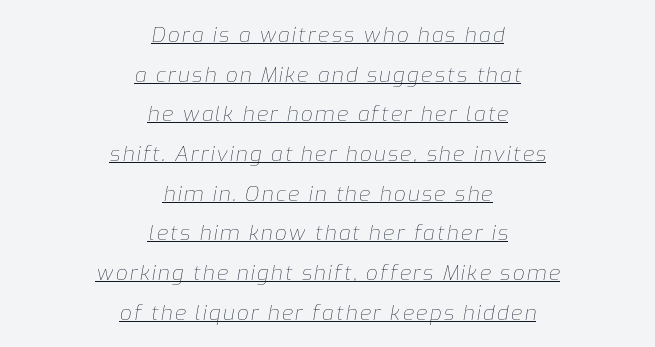
Q: Is the text bold? A: No.
Q: Is the text italic (slanted)? A: Yes, it leans right by about 9 degrees.
Q: Is the text underlined? A: Yes.
Q: How is the paragraph aligned? A: Centered.
